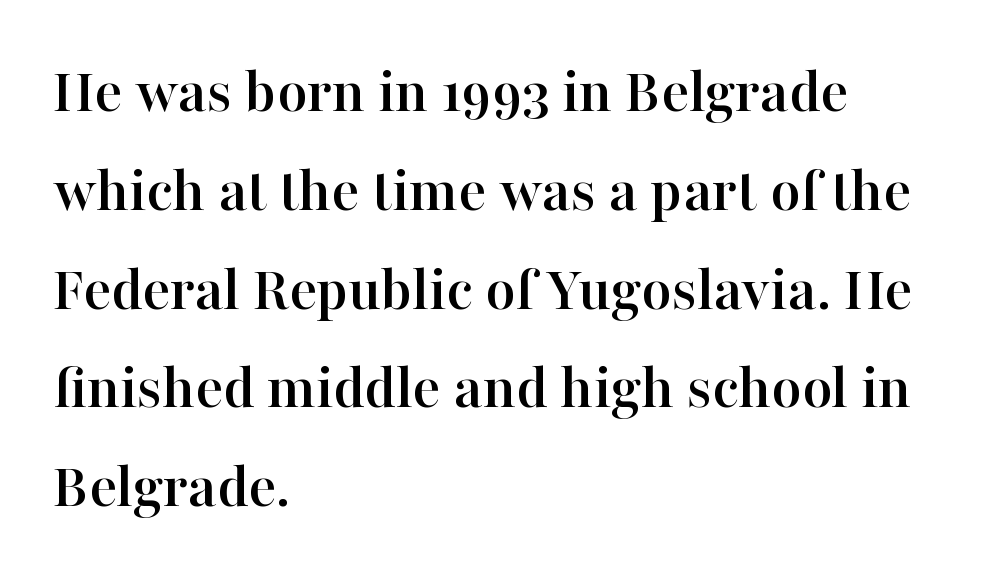
Q: Is the text italic (slanted)? A: No, it is upright.
Q: Is the typeface a serif or a sans-serif typeface? A: Serif.
Q: Is the text underlined? A: No.
Q: How is the paragraph aligned? A: Left-aligned.
Q: Is the spacing between letters normal or unusually wide? A: Normal.
Q: Is the spacing between lines tight, normal or loose? A: Normal.
Q: Width (condensed, normal, or wide)? A: Normal.
Q: Stroke contrast? A: High.
Q: x-height? A: Medium.
Q: Monospaced? A: No.
